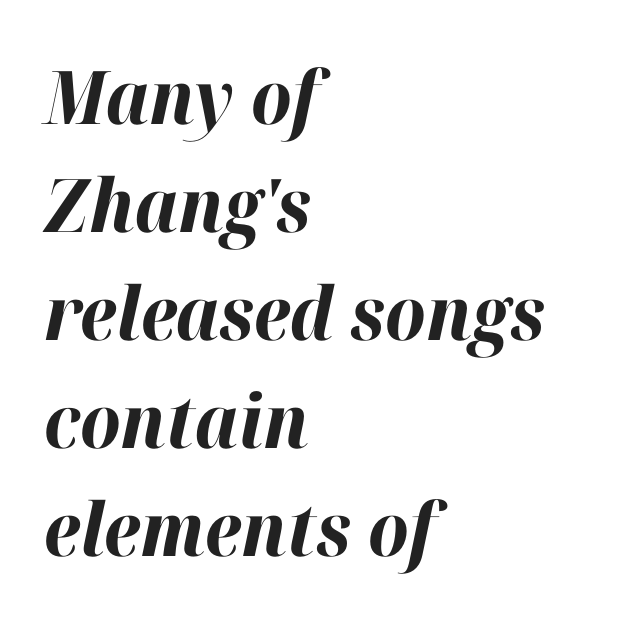
Italic? Definitely — the glyphs are oblique. No word sits above an underline. Observe the ordinary spacing: letters are neighbours, not strangers. Regular leading. The passage is arranged the way most books set body copy — flush left.
